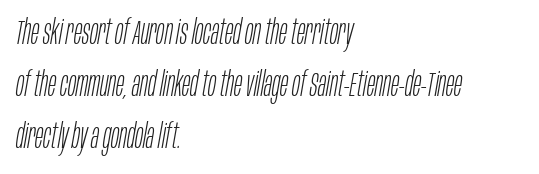
{"italic": "yes", "lean": "right", "slant_degrees": 10, "bold": "no", "weight": "light", "width": "condensed", "stroke_contrast": "low", "x_height": "large", "monospaced": "no", "underline": "no", "align": "left", "line_spacing": "normal", "line_spacing_ratio": 1.53, "letter_spacing": "normal", "letter_spacing_em": 0.0, "glyph_px": 34}
